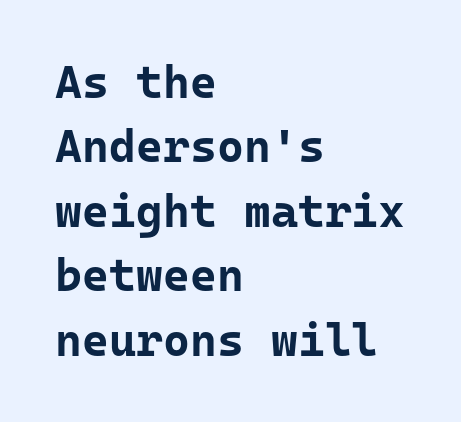
Ordinary non-slanted type is in use. Rows of type keep a routine distance in the vertical direction. No word sits above an underline. In CSS terms this would be text-align: left. Each letter, wide or thin by design, is forced into the same width here. The characters look thick and weighty, a clear bold.
